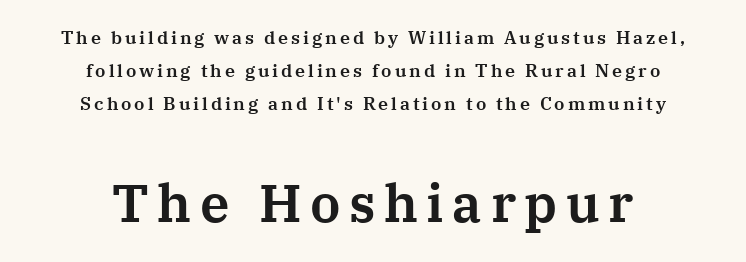
The image shows 53 px serif type, upright; set centered, line spacing 1.84x, not underlined; the second (bottom) block is 2.94x larger; medium stroke contrast and a medium x-height.
